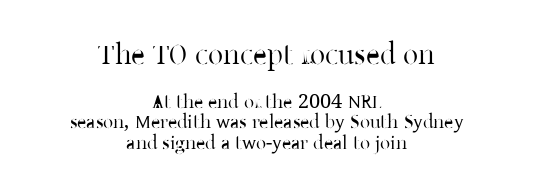
The image shows 30 px regular-weight serif type, upright; set centered, tight line spacing (1.03x), normal letter spacing, not underlined; the first (top) block is 1.5x larger; low stroke contrast and a medium x-height.
